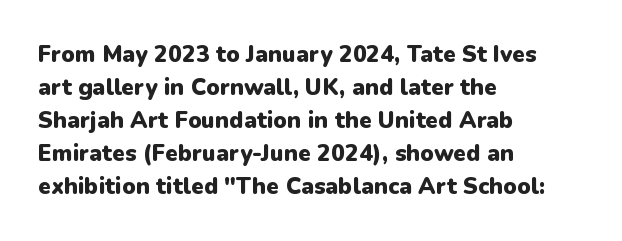
Q: Is the text bold? A: Yes.
Q: Is the text italic (slanted)? A: No, it is upright.
Q: Is the text underlined? A: No.
Q: How is the paragraph aligned? A: Left-aligned.
Q: Is the spacing between letters normal or unusually wide? A: Normal.
Q: Is the spacing between lines tight, normal or loose? A: Normal.
